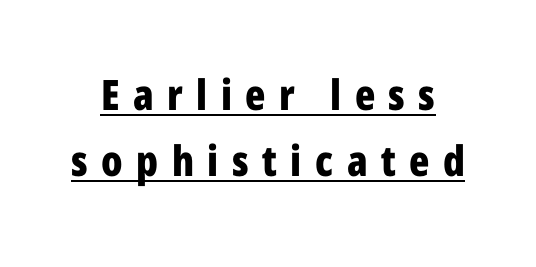
The face used here is a sans, in the tradition of grotesques and geometrics. Students, observe: this is what conventionally led text looks like. This is heavy type, rendered in bold. The axis of the letterforms is exactly vertical.
